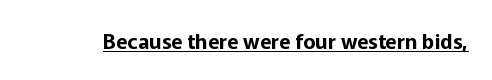
Q: Is the text italic (slanted)? A: No, it is upright.
Q: Is the text underlined? A: Yes.
Q: Is the spacing between letters normal or unusually wide? A: Normal.
